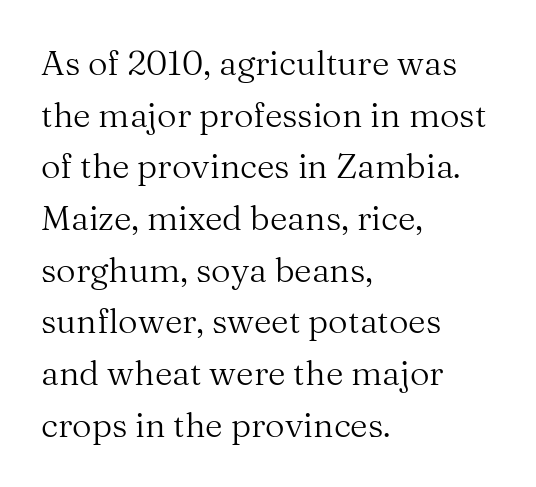
Upright lettering throughout. The passage shown is not underscored anywhere. A serif font was chosen for this passage. Which margin do the lines hug? The left one — the right edge is uneven. How would I describe the line gaps? Plain and ordinary.
